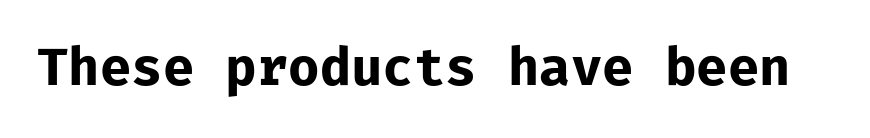
Q: Is the text bold? A: Yes.
Q: Is the text italic (slanted)? A: No, it is upright.
Q: Is the typeface a serif or a sans-serif typeface? A: Sans-serif.
Q: Is the text underlined? A: No.
Q: Is the spacing between letters normal or unusually wide? A: Normal.
Q: Width (condensed, normal, or wide)? A: Normal.
Q: Stroke contrast? A: Low.
Q: x-height? A: Medium.
Q: Monospaced? A: Yes.
